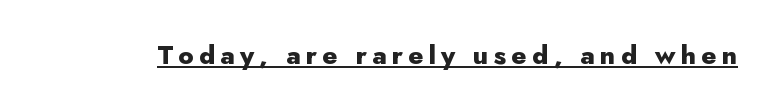
As a designer I'd log this as weight 700, bold. The axis of the letterforms is exactly vertical. The rendering inserts visible extra space after every character. The specimen includes a rule beneath the text block's lines.
